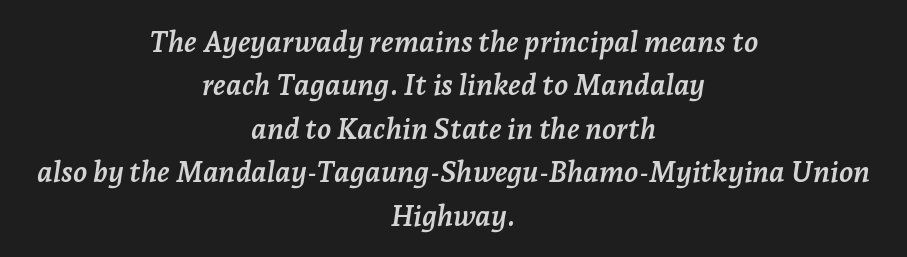
Q: Is the text bold? A: Yes.
Q: Is the text italic (slanted)? A: Yes, it leans right by about 7 degrees.
Q: Is the typeface a serif or a sans-serif typeface? A: Serif.
Q: Is the text underlined? A: No.
Q: How is the paragraph aligned? A: Centered.
Q: Is the spacing between letters normal or unusually wide? A: Normal.
Q: Is the spacing between lines tight, normal or loose? A: Normal.
Q: Width (condensed, normal, or wide)? A: Normal.
Q: Stroke contrast? A: Low.
Q: x-height? A: Medium.
Q: Monospaced? A: No.
